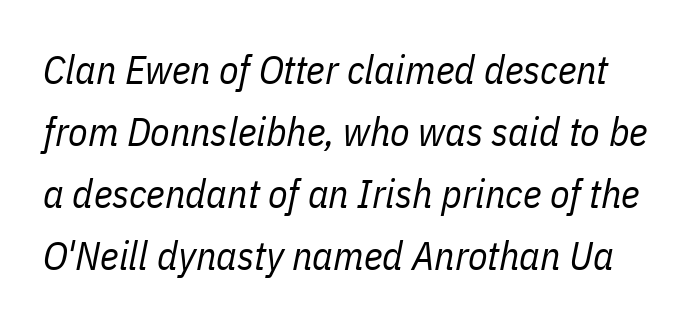
The image shows 40 px regular-weight, condensed type, italic (leaning right); set normal line spacing (1.55x), normal letter spacing, not underlined; low stroke contrast and a medium x-height.
